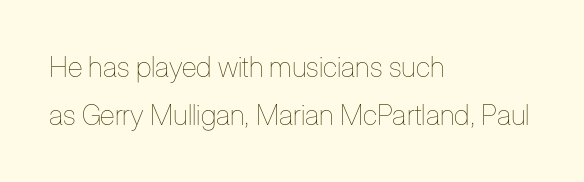
You could not count columns in this text — the font is proportionally spaced. Think standard paragraph weight, or any step lighter than that. Descenders are the only things crossing below the line. This is roman type, the default non-slanted kind. Horizontally, the lines are justified to the leading edge only.
